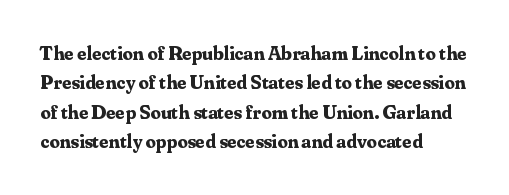
{"italic": "no", "bold": "yes", "underline": "no", "align": "left", "line_spacing": "normal", "line_spacing_ratio": 1.47, "letter_spacing": "normal", "letter_spacing_em": 0.0, "glyph_px": 20}
